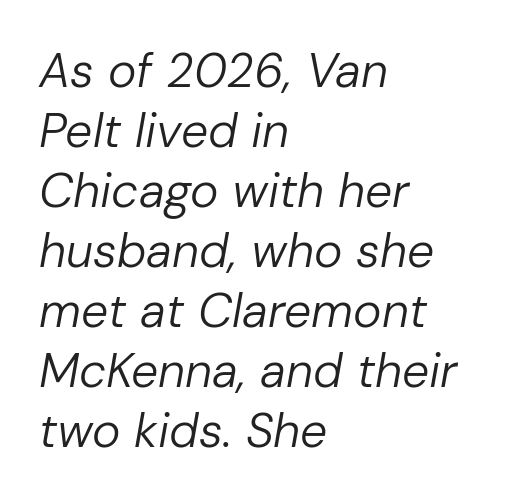
The glyphs look as if they've been sheared to an angle. Quick note: underline off. Students, note that the glyphs here touch the page at normal intervals. Notice how the passage keeps a crisp vertical edge on the left only. A normal amount of white space separates one row of letters from the next.
